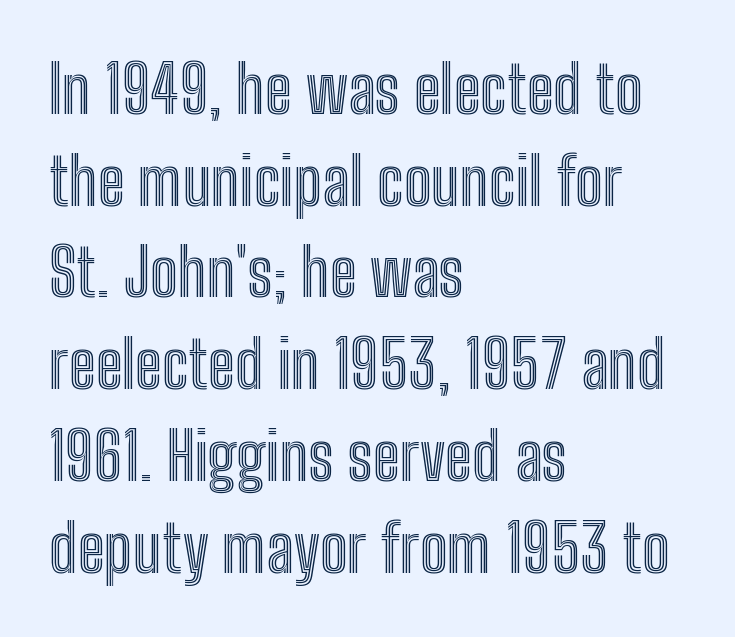
Q: Is the text italic (slanted)? A: No, it is upright.
Q: Is the text underlined? A: No.
Q: How is the paragraph aligned? A: Left-aligned.
Q: Is the spacing between letters normal or unusually wide? A: Normal.
Q: Is the spacing between lines tight, normal or loose? A: Normal.
Q: Width (condensed, normal, or wide)? A: Condensed.
Q: x-height? A: Medium.
Q: Monospaced? A: No.
